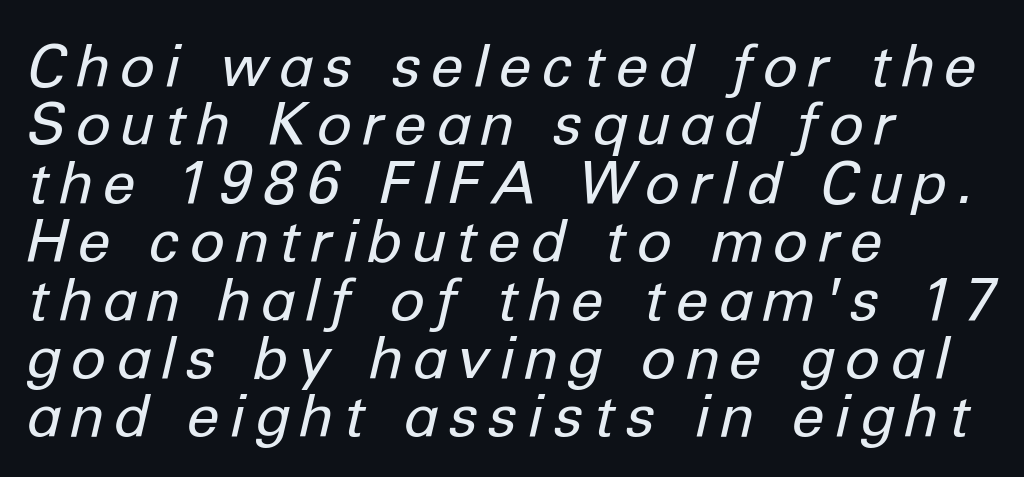
The image shows 59 px regular-weight type, italic (leaning right); set left-aligned, tight line spacing (0.99x), not underlined; low stroke contrast and a medium x-height.
